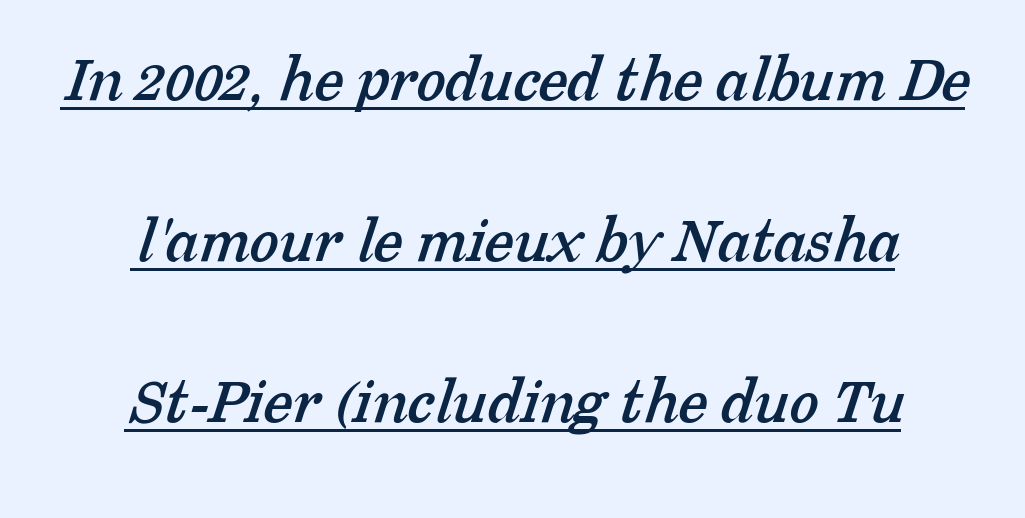
The image shows 67 px serif type; set centered, loose line spacing (2.4x), normal letter spacing, underlined; low stroke contrast and a medium x-height.
